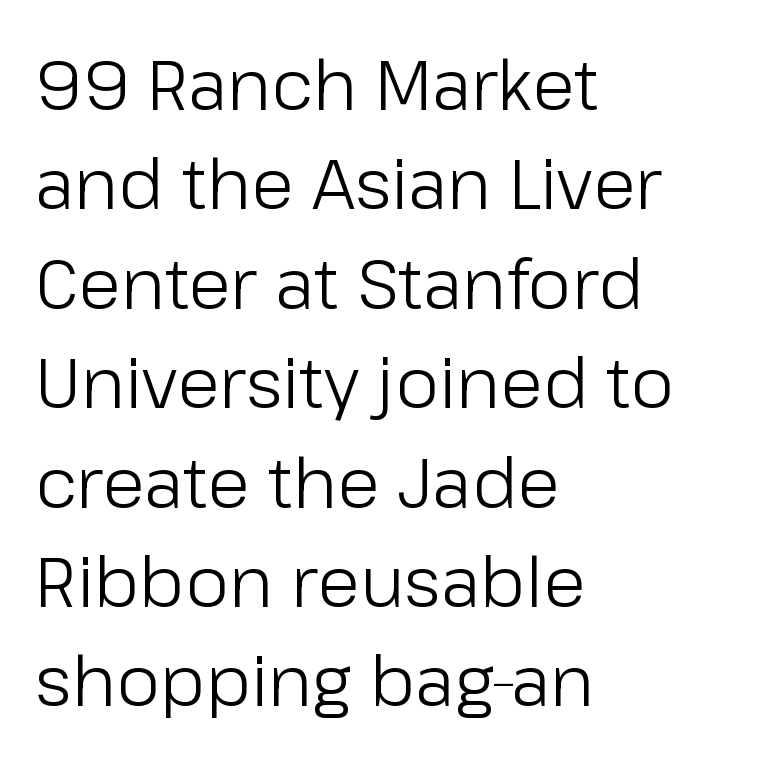
The image shows 70 px light sans-serif type, upright; set left-aligned, normal line spacing (1.42x), normal letter spacing, not underlined; low stroke contrast and a medium x-height.
